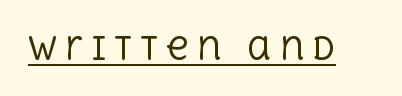
Q: Is the text bold? A: No.
Q: Is the text italic (slanted)? A: No, it is upright.
Q: Is the typeface a serif or a sans-serif typeface? A: Serif.
Q: Is the text underlined? A: Yes.
Q: Is the spacing between letters normal or unusually wide? A: Unusually wide.
Q: Width (condensed, normal, or wide)? A: Normal.
Q: x-height? A: Large.
Q: Monospaced? A: No.
